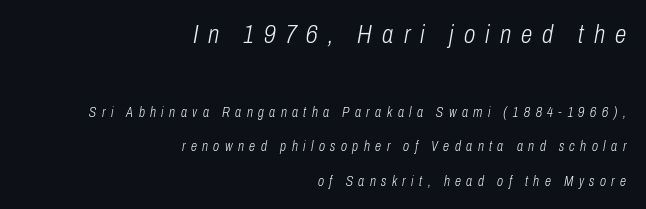
The image shows 26 px text type, italic (leaning right); set right-aligned, loose line spacing (2.44x), unusually wide letter spacing (+0.39 em), not underlined; the first (top) block is 1.86x larger.
